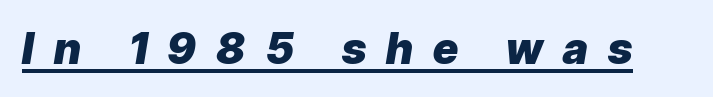
Q: Is the text bold? A: Yes.
Q: Is the text italic (slanted)? A: Yes, it leans right by about 9 degrees.
Q: Is the text underlined? A: Yes.
Q: Is the spacing between letters normal or unusually wide? A: Unusually wide.
Q: Width (condensed, normal, or wide)? A: Normal.
Q: Stroke contrast? A: Low.
Q: x-height? A: Medium.
Q: Monospaced? A: No.
